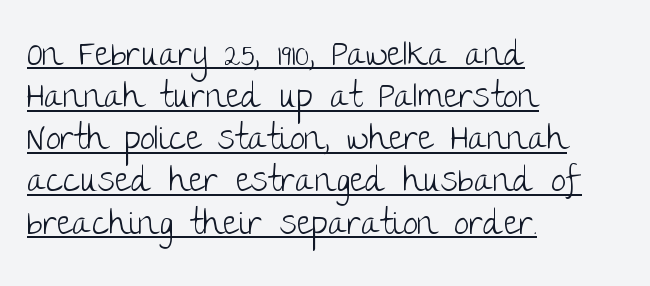
{"serif": "no", "italic": "no", "bold": "no", "weight": "light", "width": "normal", "stroke_contrast": "low", "x_height": "large", "monospaced": "no", "underline": "yes", "align": "left", "line_spacing_ratio": 1.24, "letter_spacing": "normal", "letter_spacing_em": 0.0, "glyph_px": 34}
